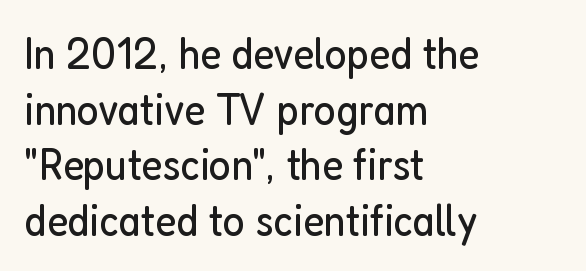
{"serif": "no", "italic": "no", "bold": "no", "weight": "regular", "width": "condensed", "stroke_contrast": "low", "x_height": "medium", "monospaced": "no", "underline": "no", "align": "left", "line_spacing_ratio": 1.21, "letter_spacing": "normal", "letter_spacing_em": 0.0, "glyph_px": 46}
